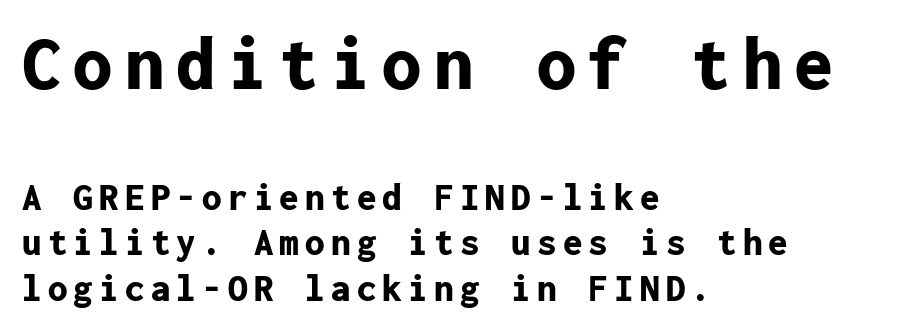
The image shows 78 px bold sans-serif type, upright, monospaced; set left-aligned, line spacing 1.17x, not underlined; the first (top) block is 2.0x larger; low stroke contrast and a medium x-height.
